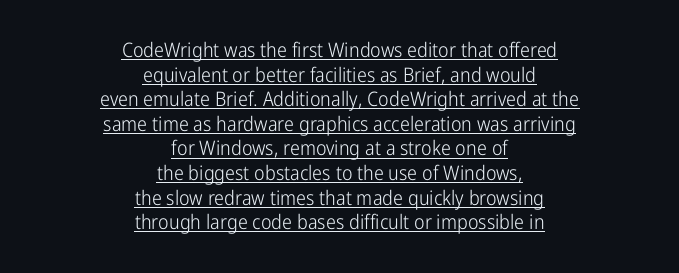
This rendering leaves character spacing at its baseline value. The rendered words wear a rule along their underside. The paragraph has two soft edges and a firm central axis. Stems here are at most as thick as an everyday book face. No italicization has been applied; the sample stays upright.
